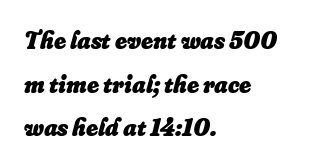
Decoration check: the copy has no underline. The compositor pushed each line to the left boundary. The letters sit at their default tracking, neither squeezed nor spread. Pretty heavy lettering here — definitely bold. Does the lettering tilt? It does — this is italic.
